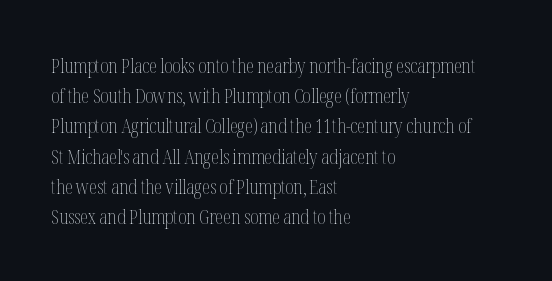
Q: Is the text bold? A: No.
Q: Is the text italic (slanted)? A: No, it is upright.
Q: Is the text underlined? A: No.
Q: How is the paragraph aligned? A: Left-aligned.
Q: Is the spacing between letters normal or unusually wide? A: Normal.
Q: Is the spacing between lines tight, normal or loose? A: Normal.
